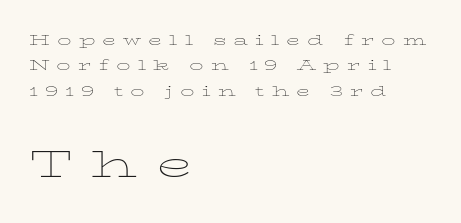
{"serif": "yes", "italic": "no", "bold": "no", "weight": "thin", "width": "wide", "stroke_contrast": "low", "x_height": "medium", "monospaced": "no", "underline": "no", "align": "left", "line_spacing_ratio": 1.82, "letter_spacing": "wide", "letter_spacing_em": 0.5, "larger_block": "second", "size_ratio": 2.64, "glyph_px": 37}
